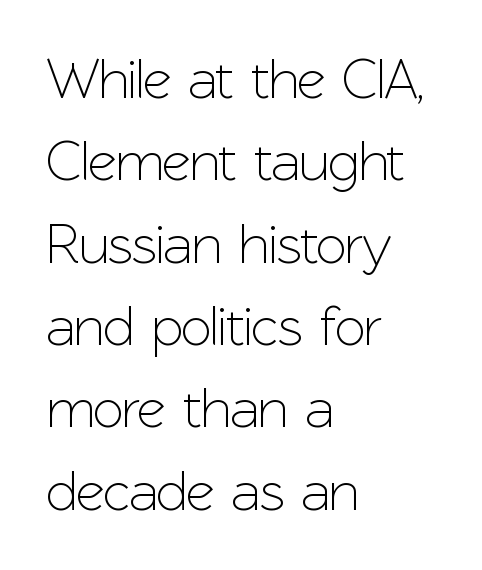
{"serif": "no", "italic": "no", "width": "normal", "stroke_contrast": "low", "x_height": "medium", "monospaced": "no", "underline": "no", "align": "left", "line_spacing": "normal", "line_spacing_ratio": 1.47, "letter_spacing": "normal", "letter_spacing_em": 0.0, "glyph_px": 56}
